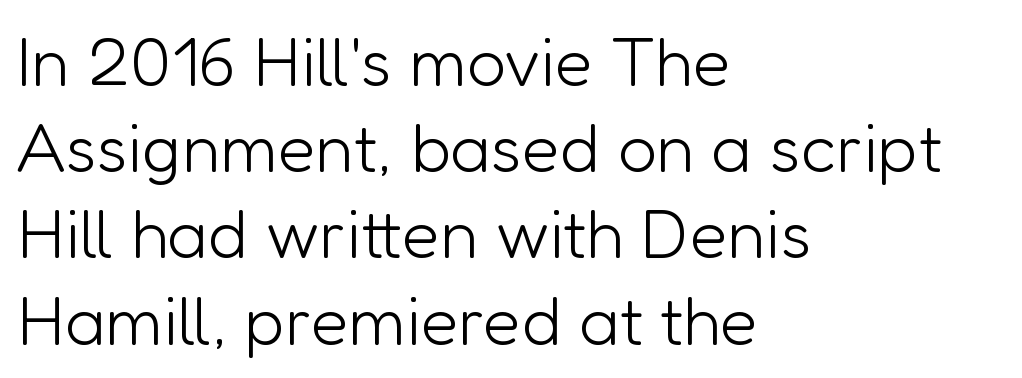
The image shows 69 px light sans-serif type, upright; set left-aligned, normal line spacing (1.25x), normal letter spacing, not underlined; low stroke contrast and a medium x-height.
